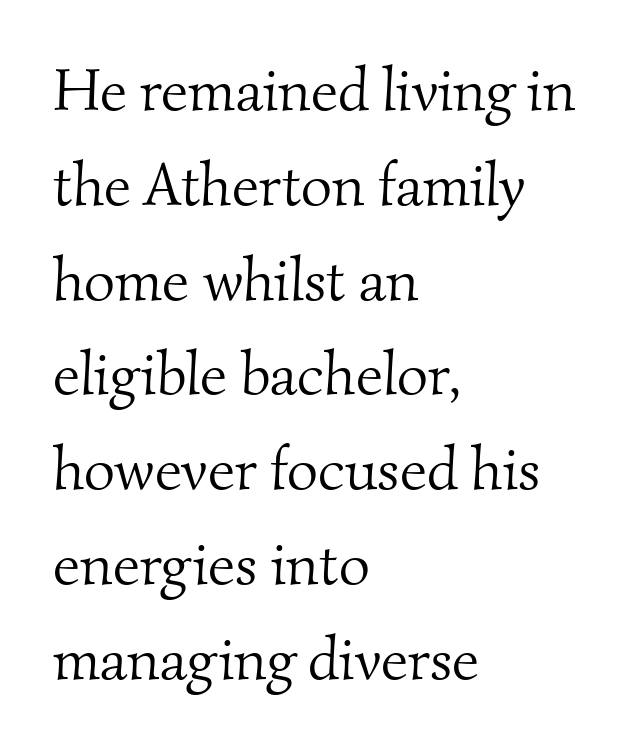
{"serif": "yes", "bold": "no", "weight": "light", "width": "normal", "stroke_contrast": "medium", "x_height": "small", "monospaced": "no", "underline": "no", "align": "left", "line_spacing": "normal", "line_spacing_ratio": 1.58, "letter_spacing": "normal", "letter_spacing_em": 0.0, "glyph_px": 60}
